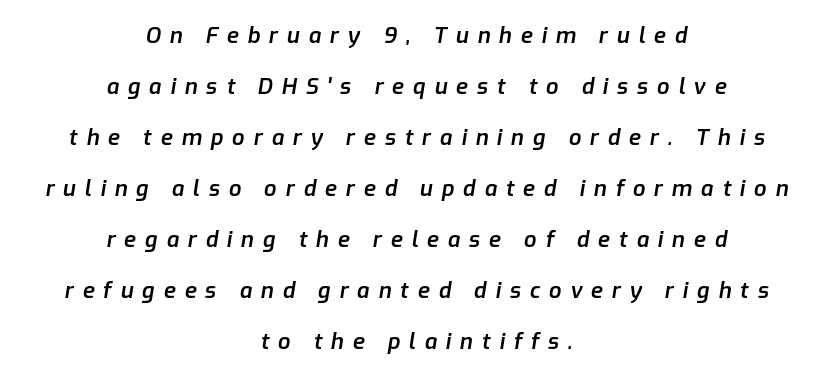
Regarding leading, the lines here are spaced well apart. The face used here has a pronounced slope to its letters. In CSS terms this would be text-align: center. Bold? Not quite — semibold, heavier than regular but stopping short. Is the letter spacing exaggerated? Yes — the characters are pushed far apart. Descenders hang freely into open space.
